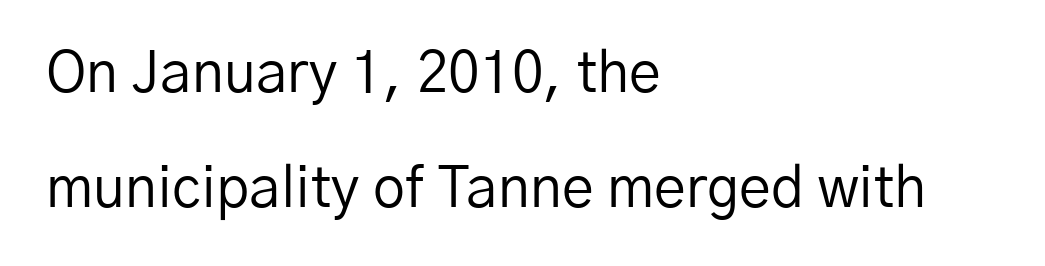
Q: Is the text bold? A: No.
Q: Is the text italic (slanted)? A: No, it is upright.
Q: Is the typeface a serif or a sans-serif typeface? A: Sans-serif.
Q: Is the text underlined? A: No.
Q: How is the paragraph aligned? A: Left-aligned.
Q: Is the spacing between letters normal or unusually wide? A: Normal.
Q: Is the spacing between lines tight, normal or loose? A: Loose.
Q: Width (condensed, normal, or wide)? A: Normal.
Q: Stroke contrast? A: Low.
Q: x-height? A: Medium.
Q: Monospaced? A: No.
